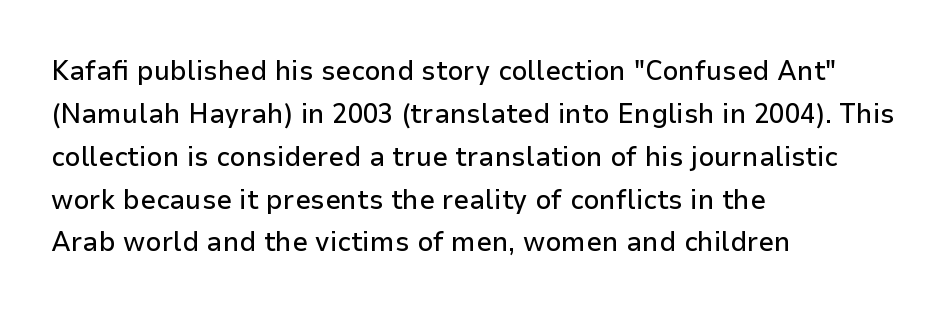
{"serif": "no", "italic": "no", "width": "normal", "stroke_contrast": "low", "x_height": "medium", "monospaced": "no", "underline": "no", "align": "left", "line_spacing": "normal", "line_spacing_ratio": 1.53, "letter_spacing": "normal", "letter_spacing_em": 0.0, "glyph_px": 28}
